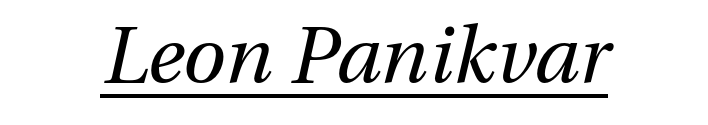
Q: Is the text bold? A: No.
Q: Is the text italic (slanted)? A: Yes, it leans right by about 13 degrees.
Q: Is the text underlined? A: Yes.
Q: Is the spacing between letters normal or unusually wide? A: Normal.
Q: Width (condensed, normal, or wide)? A: Normal.
Q: Stroke contrast? A: Medium.
Q: x-height? A: Medium.
Q: Monospaced? A: No.
